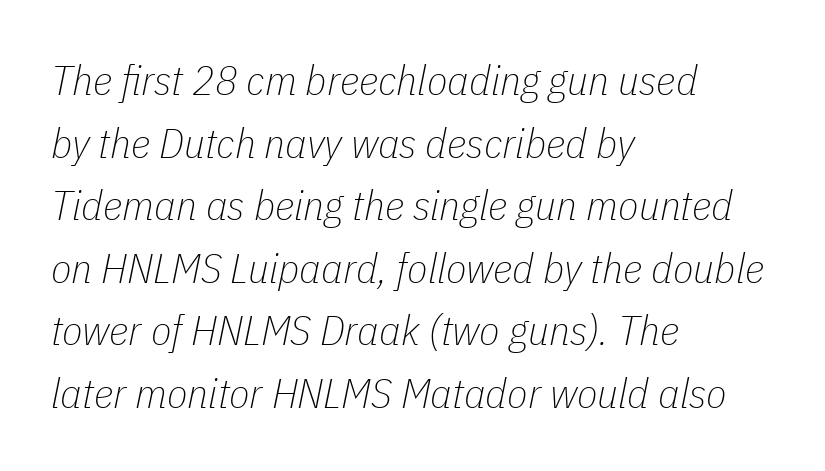
{"italic": "yes", "lean": "right", "slant_degrees": 11, "bold": "no", "weight": "thin", "width": "condensed", "stroke_contrast": "low", "x_height": "medium", "monospaced": "no", "underline": "no", "align": "left", "line_spacing": "normal", "line_spacing_ratio": 1.49, "letter_spacing": "normal", "letter_spacing_em": 0.0, "glyph_px": 42}
